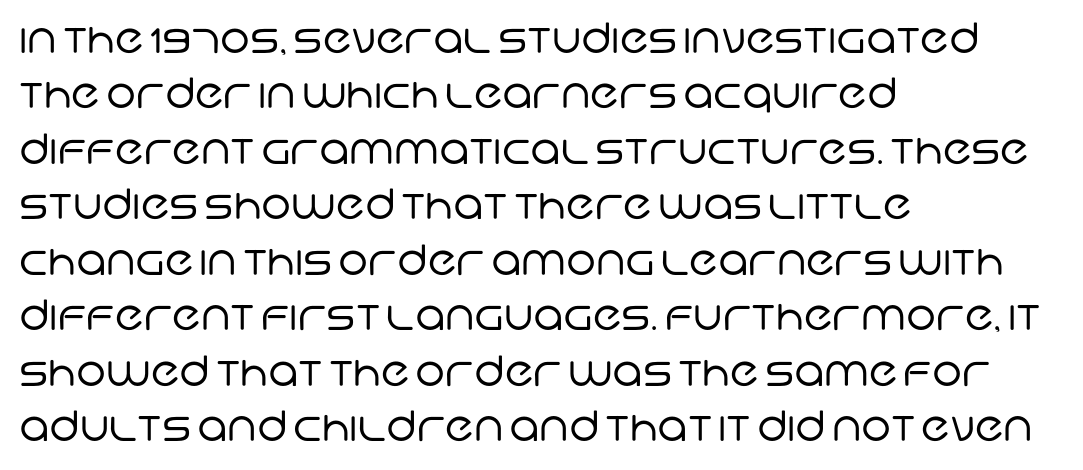
Q: Is the text bold? A: No.
Q: Is the typeface a serif or a sans-serif typeface? A: Sans-serif.
Q: Is the text underlined? A: No.
Q: How is the paragraph aligned? A: Left-aligned.
Q: Is the spacing between letters normal or unusually wide? A: Normal.
Q: Is the spacing between lines tight, normal or loose? A: Normal.
Q: Width (condensed, normal, or wide)? A: Normal.
Q: Stroke contrast? A: Low.
Q: x-height? A: Large.
Q: Monospaced? A: No.
